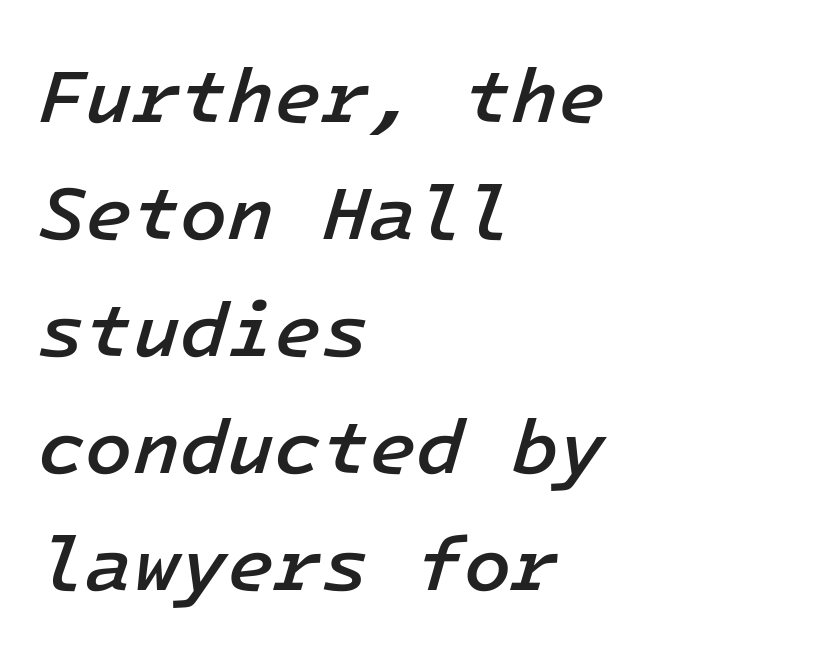
The image shows 77 px semibold type, italic (leaning right), monospaced; set left-aligned, normal line spacing (1.52x), normal letter spacing, not underlined; low stroke contrast and a medium x-height.
